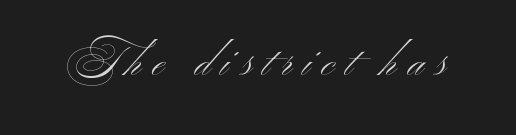
The type family on display is of the sans-serif kind. You could not count columns in this text — the font is proportionally spaced. The baseline area is clear. Compared with typical body copy, the letter spacing here is much looser. Is the stroke heavy? The answer is a plain regular-or-lighter.
